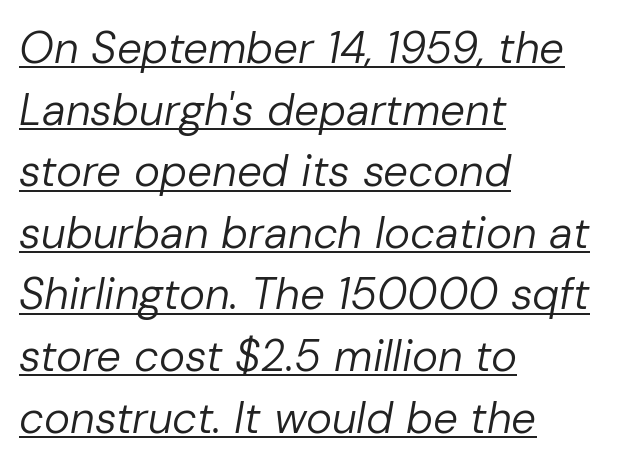
Quick note: italic. These lines are rendered in a variable-pitch font. Summary of weight: not heavy and not bold. Notice how the passage keeps a crisp vertical edge on the left only. Leading: standard.
